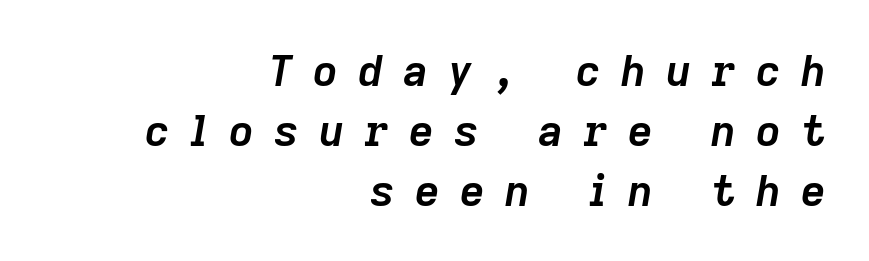
Q: Is the text bold? A: Yes.
Q: Is the text italic (slanted)? A: Yes, it leans right by about 9 degrees.
Q: Is the text underlined? A: No.
Q: How is the paragraph aligned? A: Right-aligned.
Q: Is the spacing between letters normal or unusually wide? A: Unusually wide.
Q: Is the spacing between lines tight, normal or loose? A: Normal.
Q: Width (condensed, normal, or wide)? A: Normal.
Q: Stroke contrast? A: Low.
Q: x-height? A: Medium.
Q: Monospaced? A: No.
